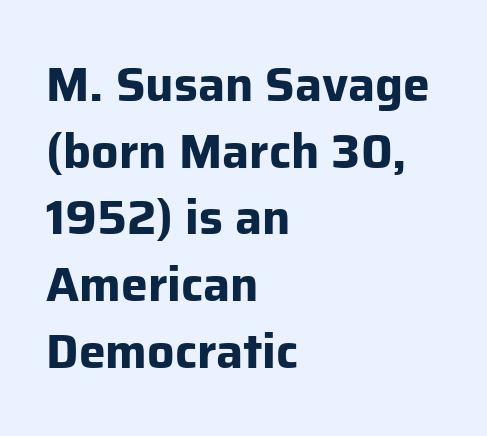
This sample has the flowing, uneven cadence of proportional lettering. Spacing between characters is what you'd get straight out of the box. The lines are quadded left. Designer's note — italics off, roman on. On the weight axis this lands at bold, roughly 700.
